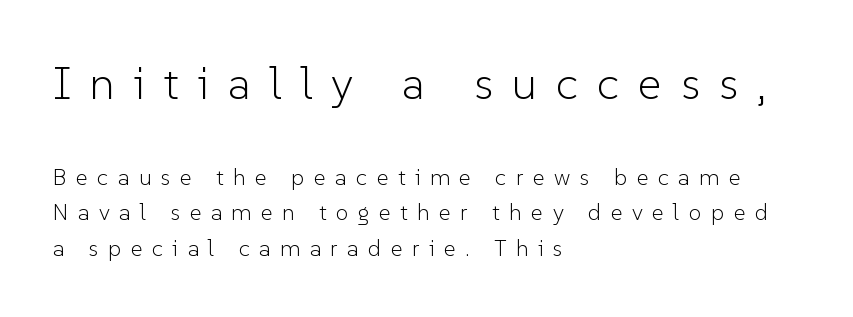
Typographically, this falls in the sans-serif category. This sample is left-justified, so line endings fall wherever the words run out. The rendering uses natural spacing where letterforms have individual widths. A normal amount of white space separates one row of letters from the next.
